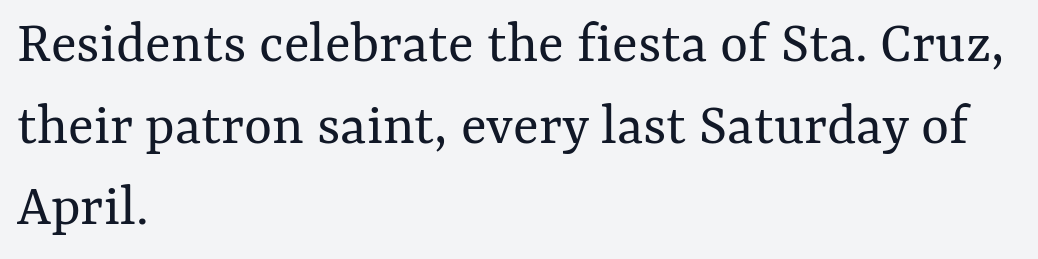
The image shows 60 px regular-weight type, upright; set left-aligned, normal line spacing (1.36x), normal letter spacing, not underlined; medium stroke contrast and a medium x-height.
